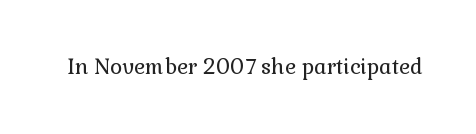
Q: Is the text bold? A: No.
Q: Is the text italic (slanted)? A: No, it is upright.
Q: Is the text underlined? A: No.
Q: Is the spacing between letters normal or unusually wide? A: Normal.
